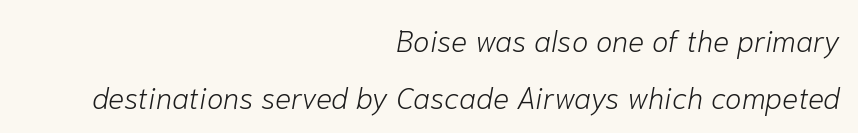
Check the space under the baseline: it is left empty. Note the varied advance widths — an 'i' is clearly narrower than an 'm'. Layout note: lines flush right. Is the letter spacing exaggerated? No — it looks like the ordinary default. Does the leading feel generous? Absolutely, it's lavish.
